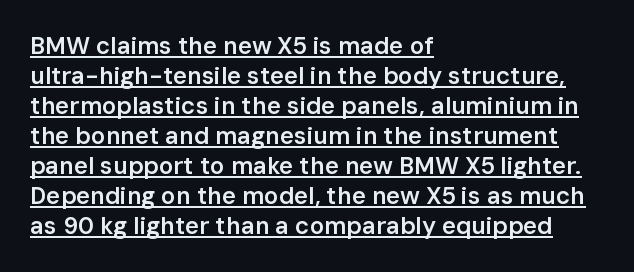
Line spacing here is normal. Tall strokes in this sample are plumb rather than angled. What weight is shown? A semibold, between regular and bold. This is underlined copy, the kind a proofreader might mark for attention. Which margin do the lines hug? The left one — the right edge is uneven. Words appear dense and cohesive because spacing is normal.
